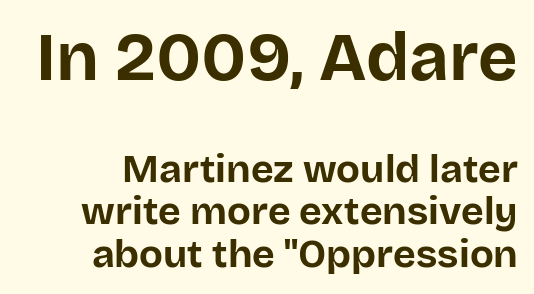
The image shows 68 px bold sans-serif type, upright; set right-aligned, tight line spacing (1.09x), normal letter spacing, not underlined; the first (top) block is 1.74x larger; low stroke contrast and a large x-height.
